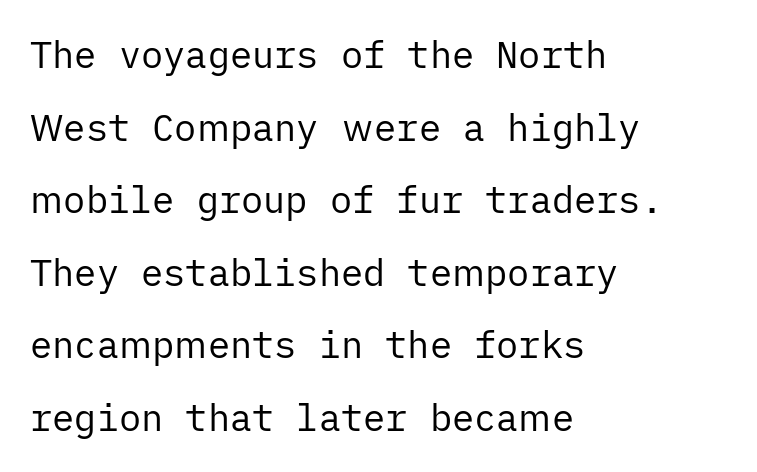
{"serif": "no", "italic": "no", "bold": "no", "weight": "regular", "width": "normal", "stroke_contrast": "low", "x_height": "medium", "underline": "no", "align": "left", "line_spacing": "loose", "line_spacing_ratio": 1.96, "letter_spacing": "normal", "letter_spacing_em": 0.0, "glyph_px": 37}
